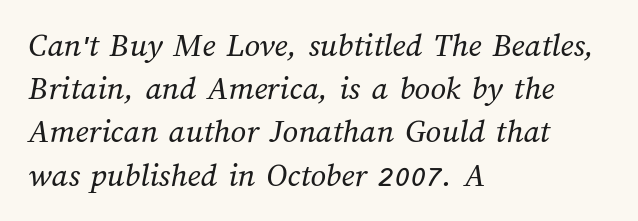
{"bold": "no", "weight": "regular", "width": "normal", "stroke_contrast": "medium", "x_height": "medium", "monospaced": "no", "underline": "no", "align": "left", "line_spacing": "normal", "line_spacing_ratio": 1.27, "letter_spacing": "normal", "letter_spacing_em": 0.0, "glyph_px": 34}
